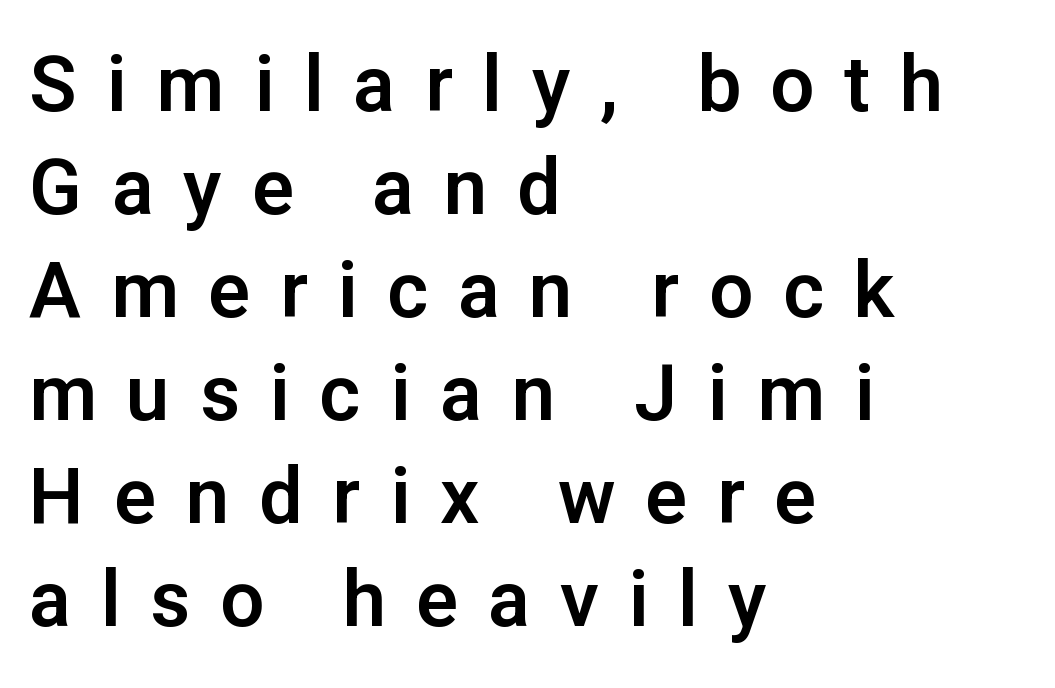
Q: Is the text italic (slanted)? A: No, it is upright.
Q: Is the typeface a serif or a sans-serif typeface? A: Sans-serif.
Q: Is the text underlined? A: No.
Q: How is the paragraph aligned? A: Left-aligned.
Q: Is the spacing between letters normal or unusually wide? A: Unusually wide.
Q: Is the spacing between lines tight, normal or loose? A: Normal.
Q: Width (condensed, normal, or wide)? A: Normal.
Q: Stroke contrast? A: Low.
Q: x-height? A: Medium.
Q: Monospaced? A: No.
